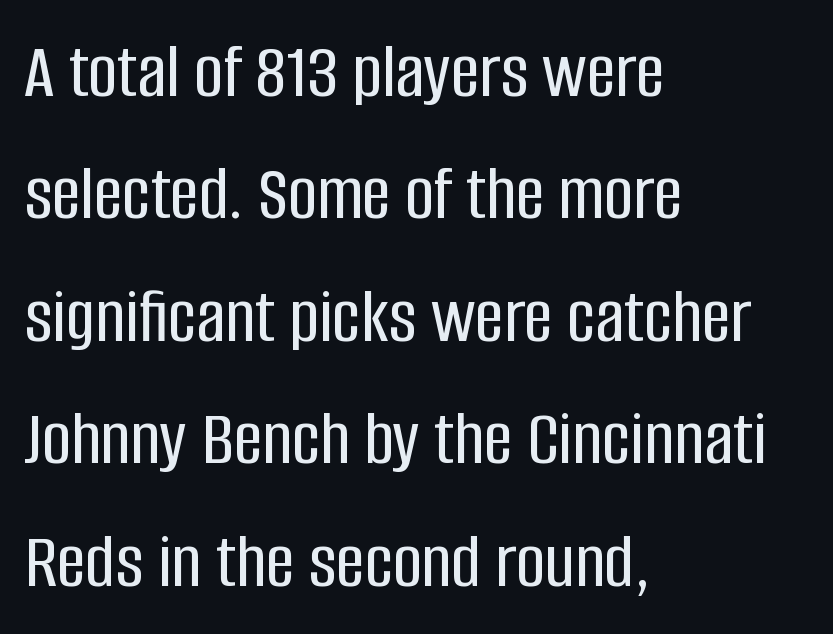
If you measured baseline to baseline, you'd find a middling distance. Note the varied advance widths — an 'i' is clearly narrower than an 'm'. Beneath every word, the page is bare. The glyphs in this specimen are sans serif.
